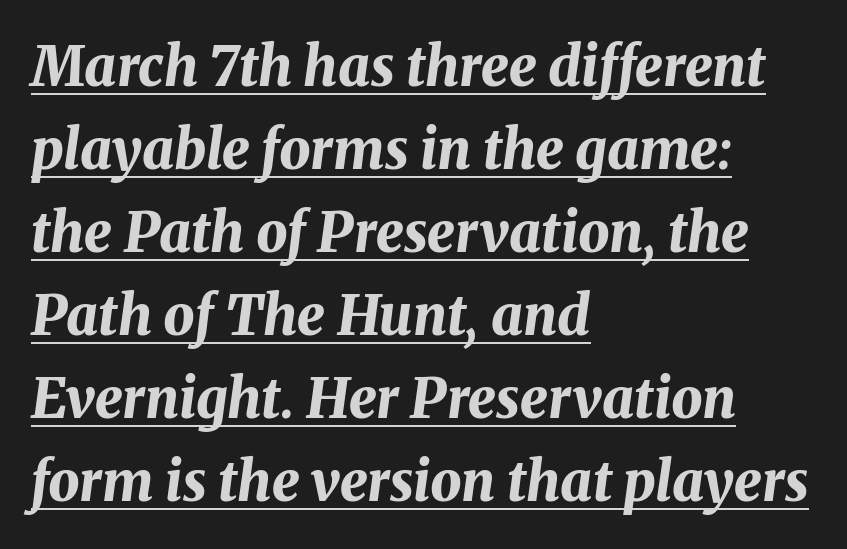
The image shows 55 px bold type, italic (leaning right); set left-aligned, normal line spacing (1.51x), normal letter spacing, underlined; medium stroke contrast and a medium x-height.
